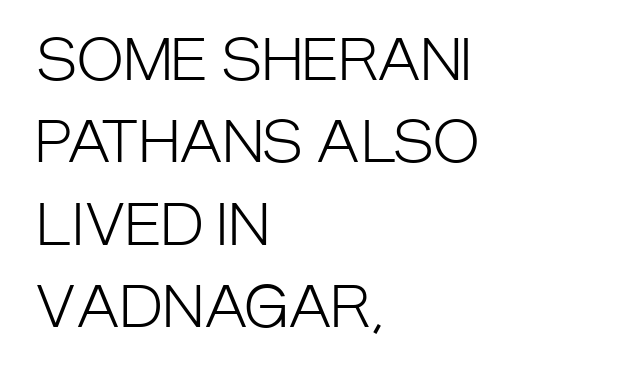
Heft: none added — not bold. Teacher's note: observe the even left margin — that is flush-left alignment. Between one letter and the next there's only the usual sliver of space. This is the regular roman posture of the typeface.
